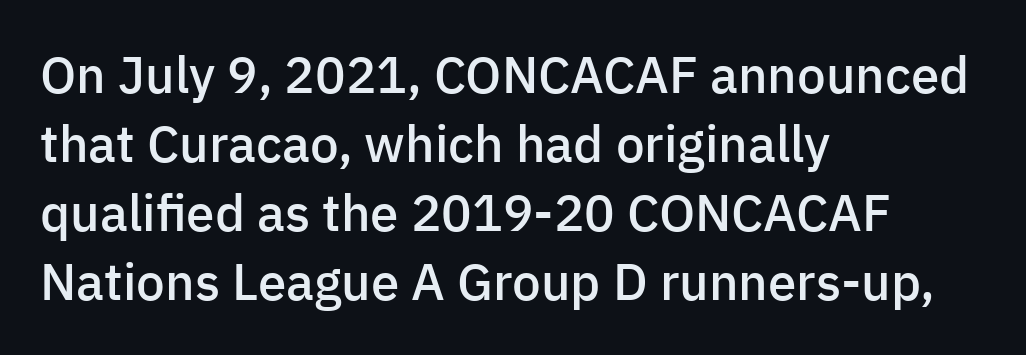
The image shows 51 px semibold sans-serif type, upright; set left-aligned, normal line spacing (1.35x), normal letter spacing, not underlined; low stroke contrast and a medium x-height.
